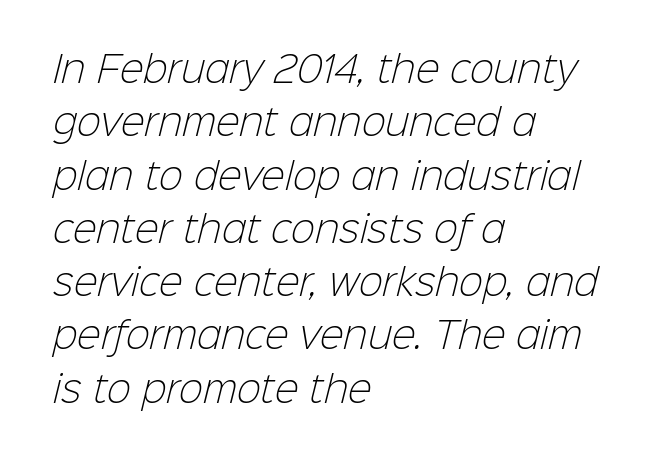
The image shows 36 px light sans-serif type; set left-aligned, normal line spacing (1.48x), normal letter spacing, not underlined; low stroke contrast and a medium x-height.
